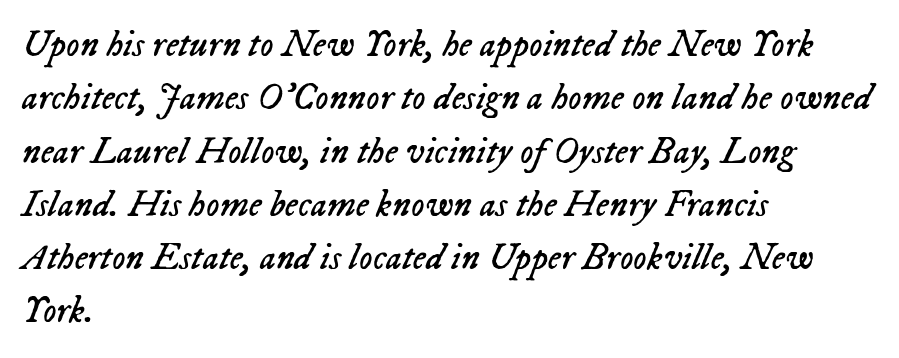
Q: Is the text bold? A: No.
Q: Is the text italic (slanted)? A: Yes, it leans right by about 23 degrees.
Q: Is the text underlined? A: No.
Q: How is the paragraph aligned? A: Left-aligned.
Q: Is the spacing between letters normal or unusually wide? A: Normal.
Q: Is the spacing between lines tight, normal or loose? A: Normal.
Q: Width (condensed, normal, or wide)? A: Normal.
Q: Stroke contrast? A: Low.
Q: x-height? A: Medium.
Q: Monospaced? A: No.
